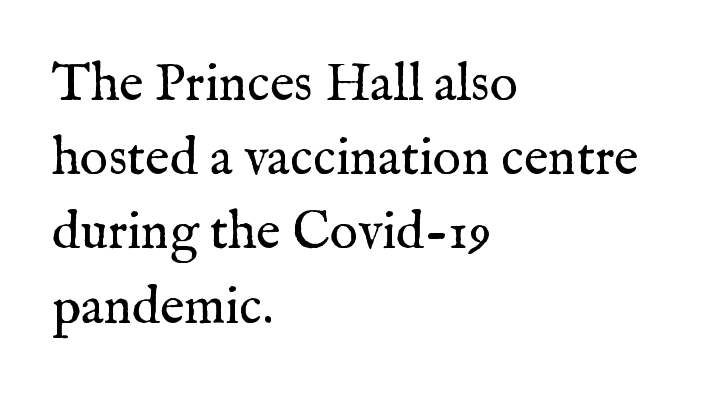
The typography opts for an upright posture over an oblique one. What's the leading like? Ordinary, nothing unusual. The zone under the glyphs is completely vacant. Small tapered or slab feet sit at the stroke ends, so this counts as serif.
